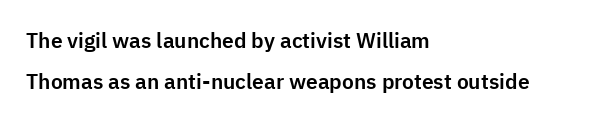
Q: Is the text italic (slanted)? A: No, it is upright.
Q: Is the text underlined? A: No.
Q: How is the paragraph aligned? A: Left-aligned.
Q: Is the spacing between letters normal or unusually wide? A: Normal.
Q: Is the spacing between lines tight, normal or loose? A: Loose.
